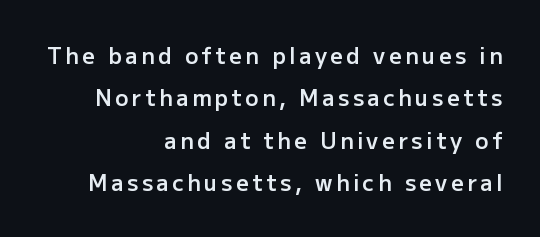
{"italic": "no", "bold": "semi", "underline": "no", "align": "right", "line_spacing": "loose", "line_spacing_ratio": 1.93, "glyph_px": 22}
